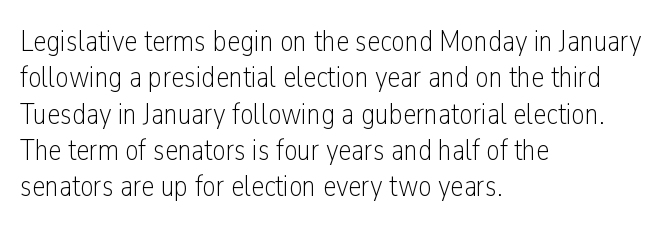
The image shows 30 px light, condensed sans-serif type, upright; set left-aligned, line spacing 1.21x, normal letter spacing, not underlined; low stroke contrast and a medium x-height.
